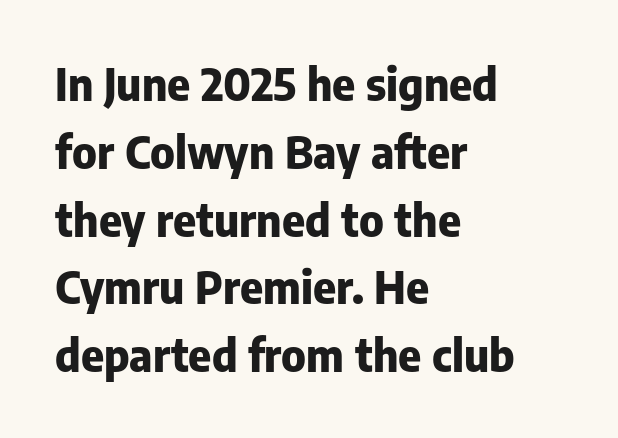
Q: Is the text bold? A: Yes.
Q: Is the text italic (slanted)? A: No, it is upright.
Q: Is the typeface a serif or a sans-serif typeface? A: Sans-serif.
Q: Is the text underlined? A: No.
Q: How is the paragraph aligned? A: Left-aligned.
Q: Is the spacing between letters normal or unusually wide? A: Normal.
Q: Is the spacing between lines tight, normal or loose? A: Normal.
Q: Width (condensed, normal, or wide)? A: Normal.
Q: Stroke contrast? A: Low.
Q: x-height? A: Medium.
Q: Monospaced? A: No.
